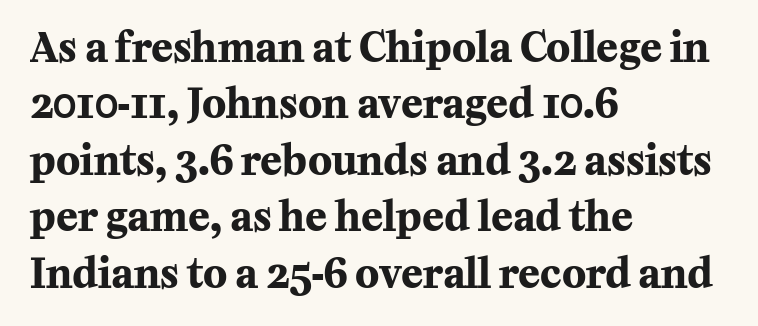
The image shows 40 px bold serif type, upright; set left-aligned, normal line spacing (1.41x), normal letter spacing, not underlined; medium stroke contrast and a medium x-height.
